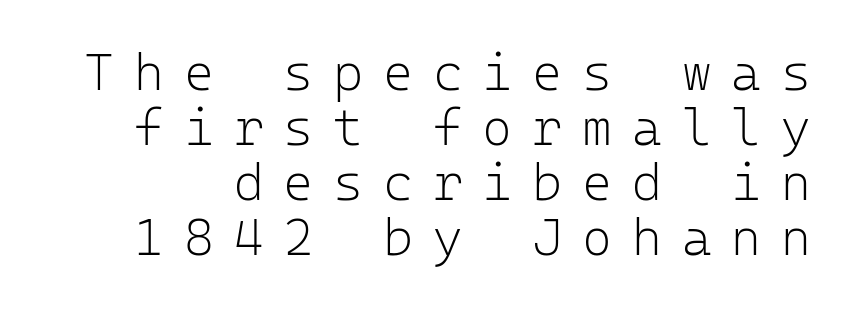
Q: Is the text bold? A: No.
Q: Is the text italic (slanted)? A: No, it is upright.
Q: Is the typeface a serif or a sans-serif typeface? A: Sans-serif.
Q: Is the text underlined? A: No.
Q: Is the spacing between letters normal or unusually wide? A: Unusually wide.
Q: Is the spacing between lines tight, normal or loose? A: Tight.
Q: Width (condensed, normal, or wide)? A: Normal.
Q: Stroke contrast? A: Low.
Q: x-height? A: Medium.
Q: Monospaced? A: Yes.
